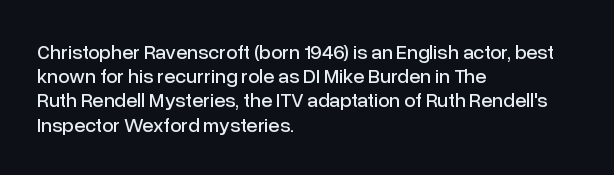
If you drew a line through each stem, it would be perfectly vertical. The line texture is even and compact thanks to regular tracking. Which margin do the lines hug? The left one — the right edge is uneven. Letters rest on an invisible, unmarked baseline.
